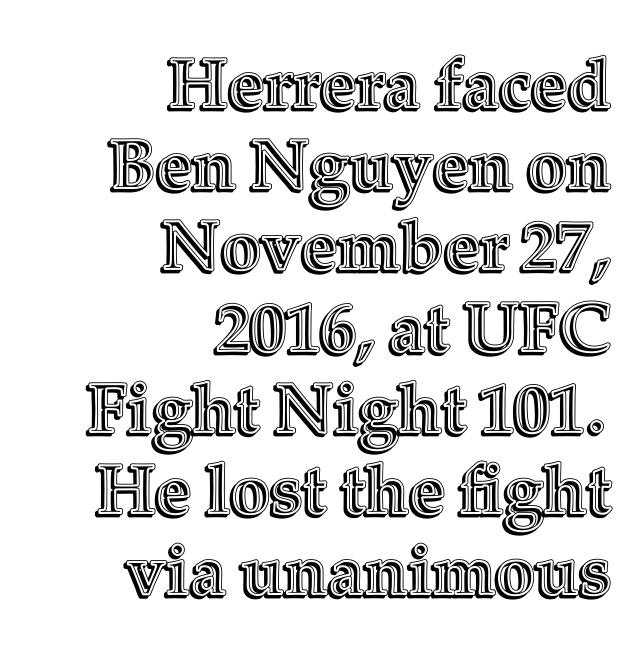
{"italic": "no", "width": "normal", "x_height": "medium", "monospaced": "no", "underline": "no", "align": "right", "line_spacing_ratio": 1.16, "letter_spacing": "normal", "letter_spacing_em": 0.0, "glyph_px": 70}
